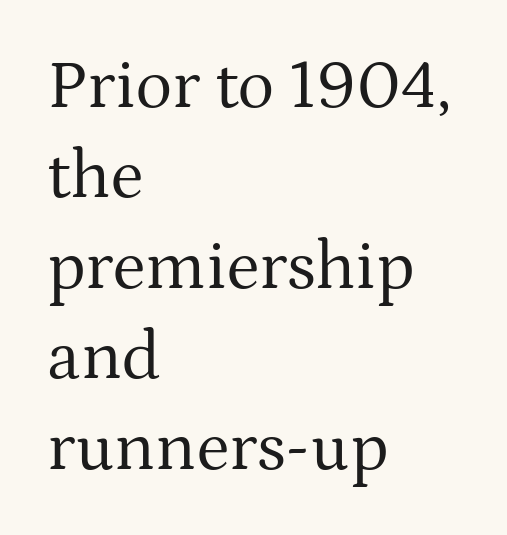
The image shows 69 px regular-weight serif type, upright; set left-aligned, normal line spacing (1.31x), normal letter spacing, not underlined; medium stroke contrast and a medium x-height.
